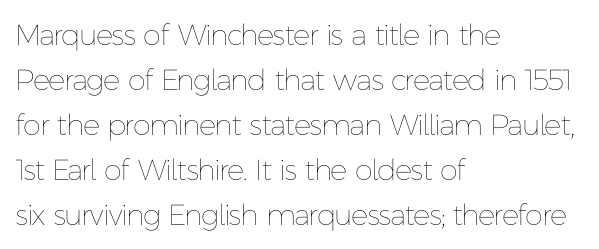
Upright lettering throughout. Weight: in the light-to-regular range. The strip under each line holds only bare page. Every row of glyphs begins at an identical x-position on the left. The passage shown is typed in a proportional face where columns would drift.
